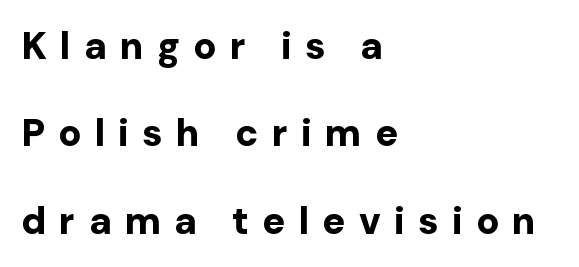
Reading down the block, your eye returns to a fixed left position each line. Any mark beneath the type? The region is blank. Looks like regular typesetting: each glyph gets only the width it needs. Vertically, the passage feels expansive, rows floating well apart.
